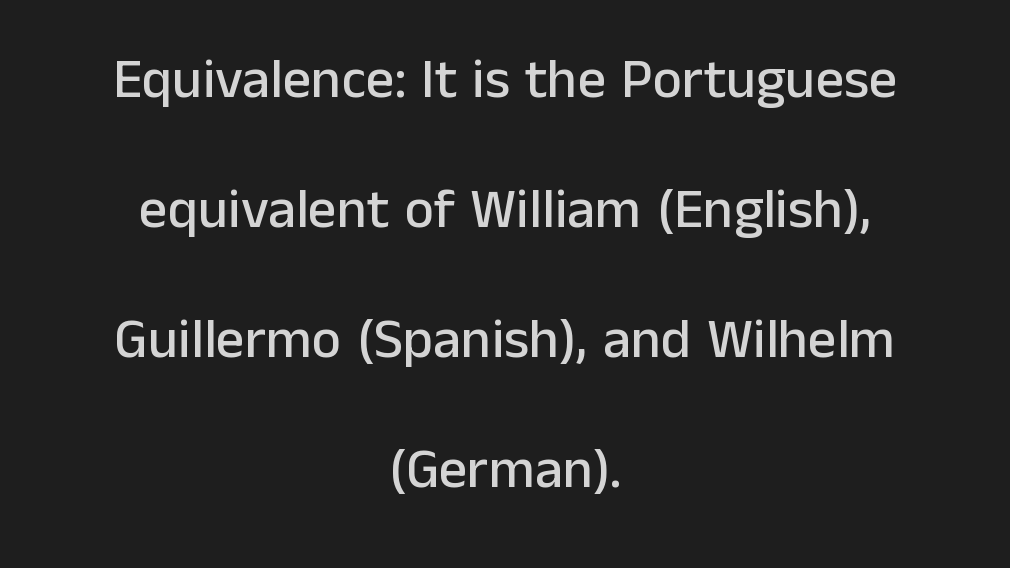
Q: Is the text italic (slanted)? A: No, it is upright.
Q: Is the typeface a serif or a sans-serif typeface? A: Sans-serif.
Q: Is the text underlined? A: No.
Q: How is the paragraph aligned? A: Centered.
Q: Is the spacing between letters normal or unusually wide? A: Normal.
Q: Is the spacing between lines tight, normal or loose? A: Loose.
Q: Width (condensed, normal, or wide)? A: Normal.
Q: Stroke contrast? A: Low.
Q: x-height? A: Medium.
Q: Monospaced? A: No.
